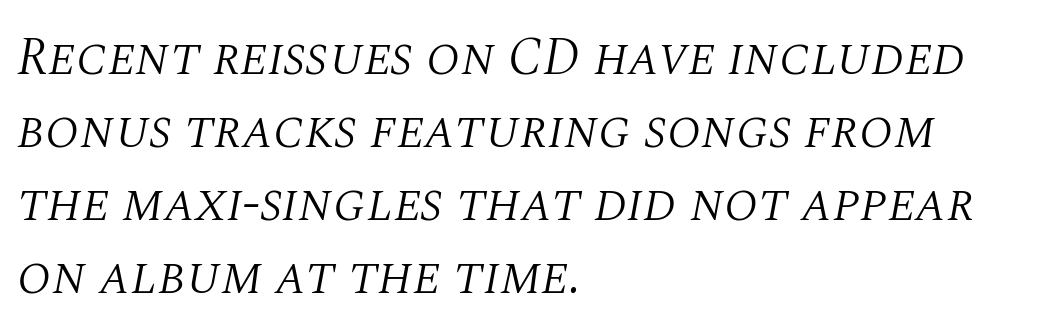
Horizontal bands of white between lines are of average thickness. The tracking reads as untouched default to a designer's eye. You could not count columns in this text — the font is proportionally spaced. Only glyphs here, with clear space below each row. The whole block is typeset with a tilt.
